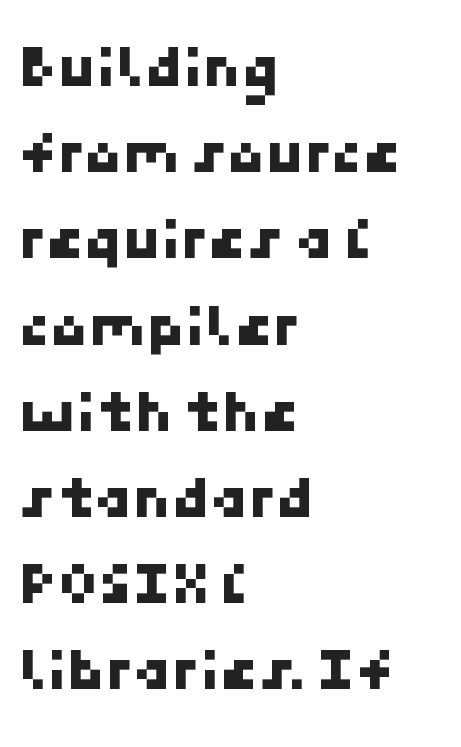
Q: Is the typeface a serif or a sans-serif typeface? A: Sans-serif.
Q: Is the text underlined? A: No.
Q: How is the paragraph aligned? A: Left-aligned.
Q: Is the spacing between letters normal or unusually wide? A: Normal.
Q: Is the spacing between lines tight, normal or loose? A: Normal.
Q: Width (condensed, normal, or wide)? A: Normal.
Q: Stroke contrast? A: Low.
Q: x-height? A: Medium.
